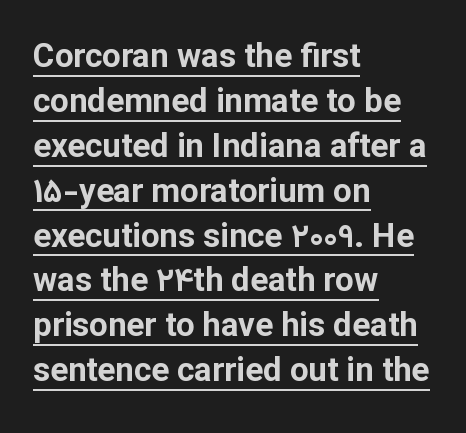
Q: Is the text bold? A: Yes.
Q: Is the text italic (slanted)? A: No, it is upright.
Q: Is the typeface a serif or a sans-serif typeface? A: Sans-serif.
Q: Is the text underlined? A: Yes.
Q: How is the paragraph aligned? A: Left-aligned.
Q: Is the spacing between letters normal or unusually wide? A: Normal.
Q: Is the spacing between lines tight, normal or loose? A: Normal.
Q: Width (condensed, normal, or wide)? A: Normal.
Q: Stroke contrast? A: Low.
Q: x-height? A: Medium.
Q: Monospaced? A: No.
